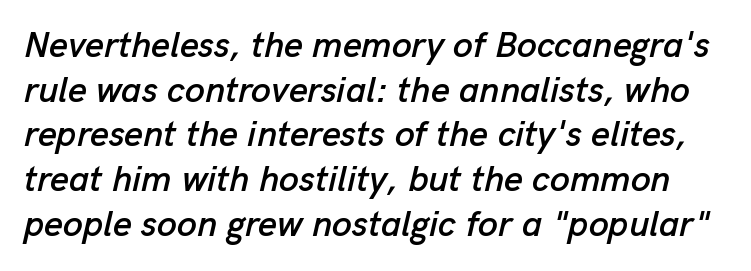
The image shows 36 px text type, italic (leaning right); set line spacing 1.24x, normal letter spacing, not underlined; low stroke contrast and a medium x-height.
